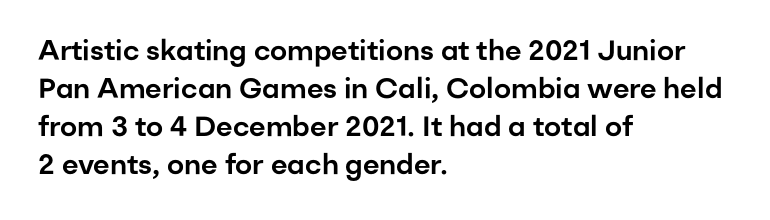
{"serif": "no", "italic": "no", "width": "normal", "stroke_contrast": "low", "x_height": "medium", "monospaced": "no", "underline": "no", "align": "left", "line_spacing": "normal", "line_spacing_ratio": 1.36, "letter_spacing": "normal", "letter_spacing_em": 0.0, "glyph_px": 28}
